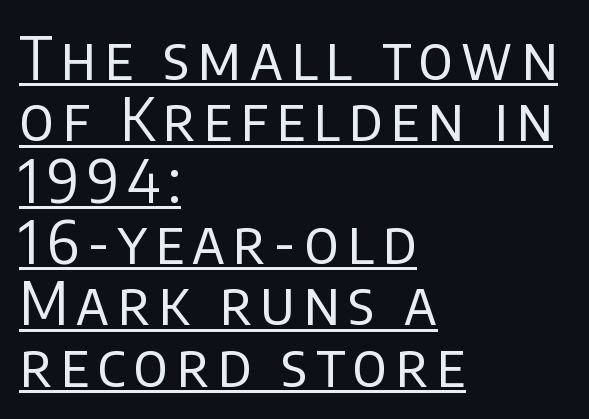
The image shows 59 px regular-weight sans-serif type, upright; set left-aligned, tight line spacing (1.04x), underlined; low stroke contrast and a large x-height.
